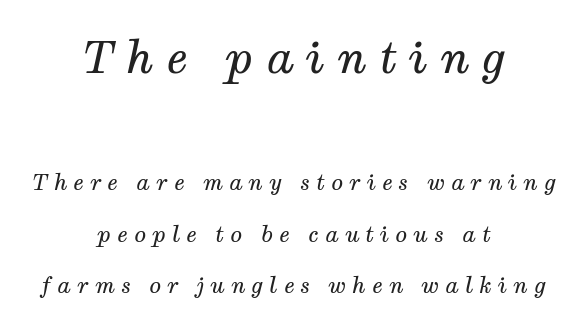
Q: Is the text bold? A: No.
Q: Is the text italic (slanted)? A: Yes, it leans right by about 12 degrees.
Q: Is the typeface a serif or a sans-serif typeface? A: Serif.
Q: Is the text underlined? A: No.
Q: How is the paragraph aligned? A: Centered.
Q: Is the spacing between letters normal or unusually wide? A: Unusually wide.
Q: Is the spacing between lines tight, normal or loose? A: Loose.
Q: Which block of text is set in a larger size, the first (top) or the second (bottom)? A: The first (top) one.
Q: Width (condensed, normal, or wide)? A: Normal.
Q: Stroke contrast? A: Medium.
Q: x-height? A: Medium.
Q: Monospaced? A: No.
